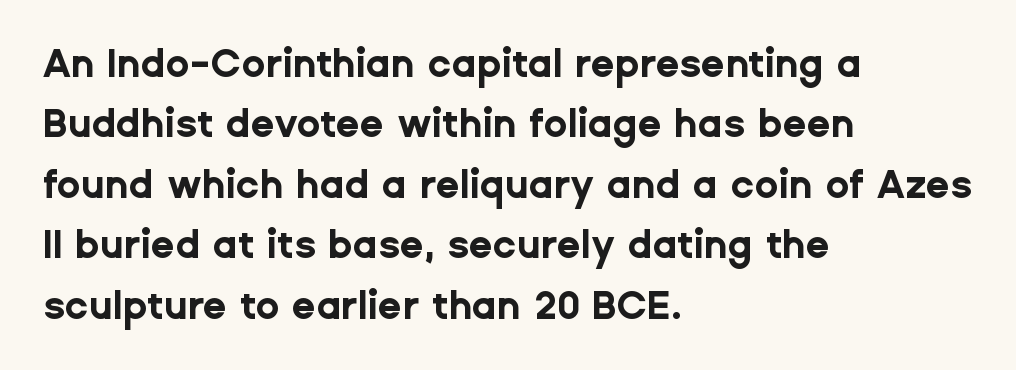
Weight check: bold — yes, fully. The passage shown is not underscored anywhere. Leading: standard. The typesetter chose a ragged-right arrangement here.
